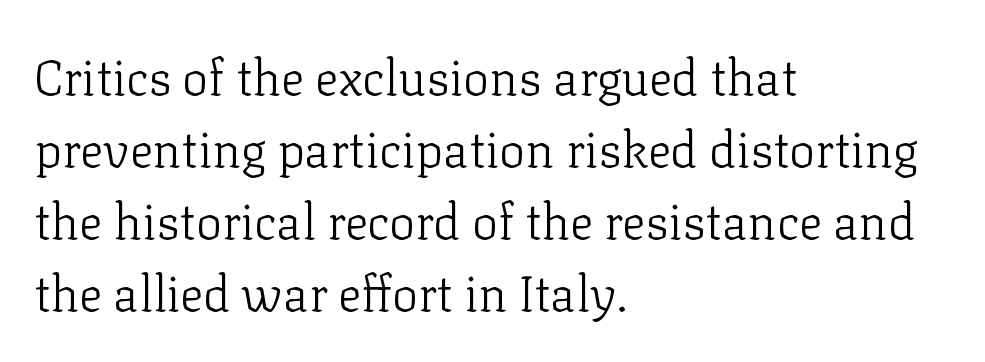
{"serif": "yes", "italic": "no", "bold": "no", "weight": "light", "width": "normal", "stroke_contrast": "low", "x_height": "medium", "monospaced": "no", "underline": "no", "align": "left", "line_spacing": "normal", "line_spacing_ratio": 1.47, "letter_spacing": "normal", "letter_spacing_em": 0.0, "glyph_px": 49}
